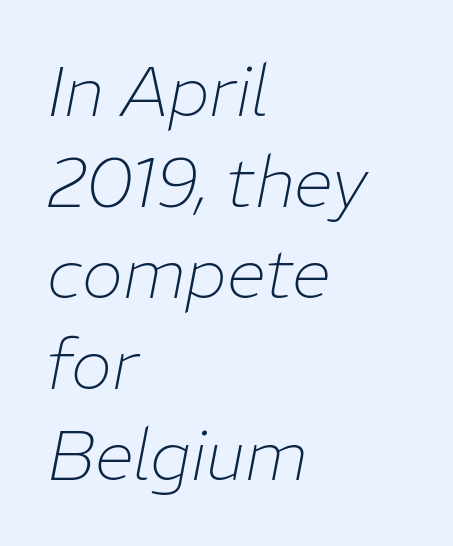
The image shows 70 px thin type, italic (leaning right); set left-aligned, normal line spacing (1.3x), normal letter spacing, not underlined; low stroke contrast and a medium x-height.
